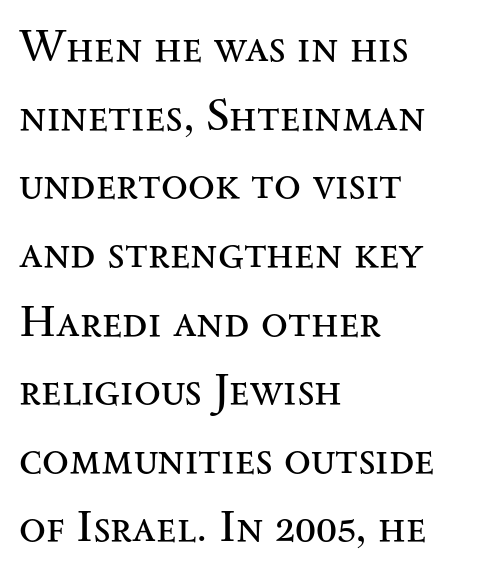
Honestly, the row spacing looks completely unremarkable. Posture: upright roman. The passage shown is typed in a proportional face where columns would drift. Stroke terminals: seriffed.
